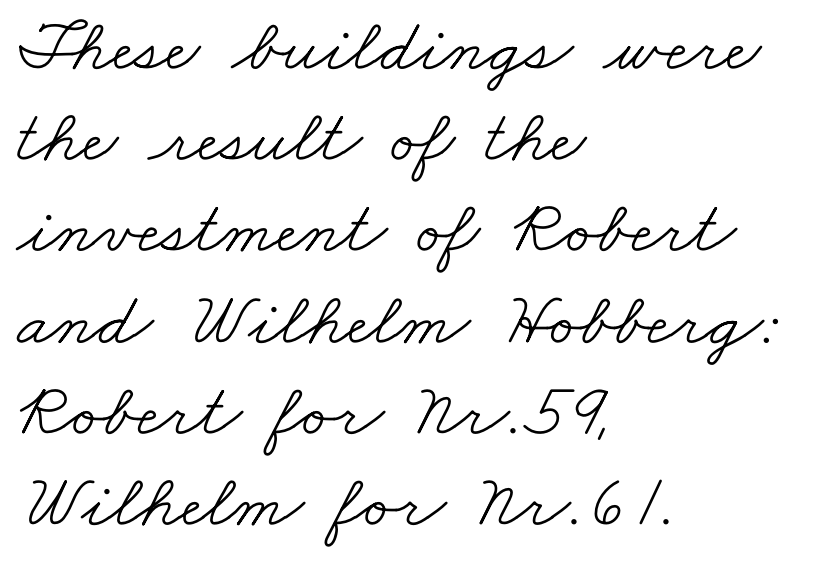
{"serif": "yes", "bold": "no", "weight": "light", "width": "wide", "stroke_contrast": "low", "x_height": "small", "monospaced": "no", "underline": "no", "align": "left", "line_spacing_ratio": 1.2, "letter_spacing": "normal", "letter_spacing_em": 0.0, "glyph_px": 76}
